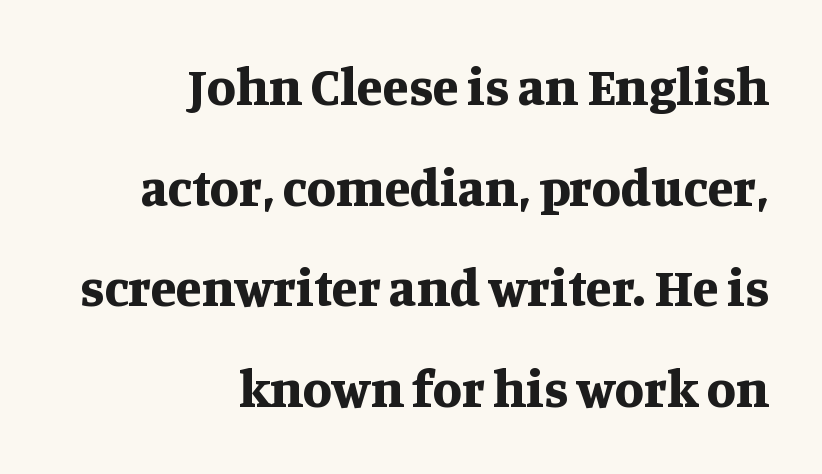
{"serif": "yes", "italic": "no", "bold": "yes", "weight": "bold", "width": "normal", "stroke_contrast": "medium", "x_height": "large", "monospaced": "no", "underline": "no", "align": "right", "line_spacing": "loose", "line_spacing_ratio": 1.9, "letter_spacing": "normal", "letter_spacing_em": 0.0, "glyph_px": 53}
